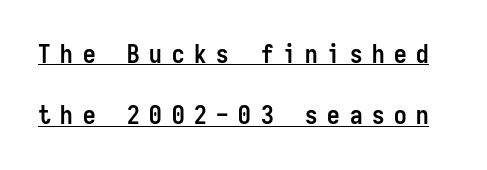
{"italic": "no", "bold": "yes", "underline": "yes", "line_spacing": "loose", "line_spacing_ratio": 2.46, "letter_spacing": "wide", "letter_spacing_em": 0.39, "glyph_px": 25}
